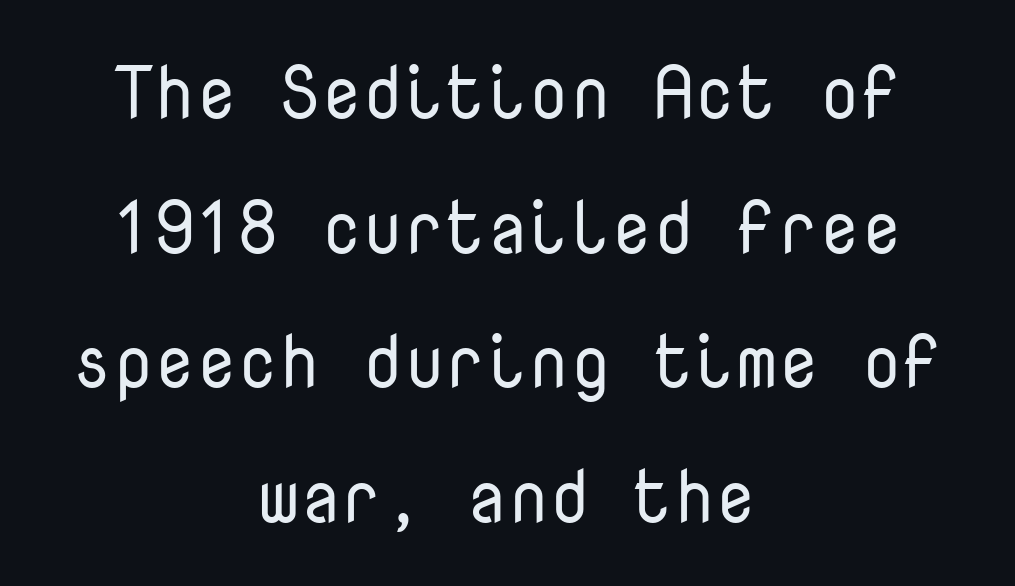
{"serif": "no", "italic": "no", "bold": "no", "weight": "regular", "width": "normal", "stroke_contrast": "low", "x_height": "medium", "monospaced": "yes", "underline": "no", "align": "center", "line_spacing_ratio": 1.82, "letter_spacing": "normal", "letter_spacing_em": 0.0, "glyph_px": 74}
